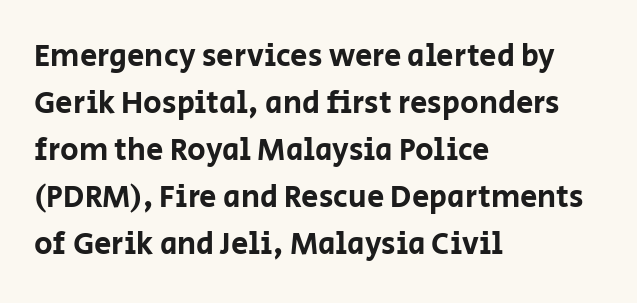
These lines sit exactly where default settings would place them. Examine the stroke ends and you'll find no serifs. One-word summary of the alignment: left. The lettering holds an erect, upright posture throughout.
